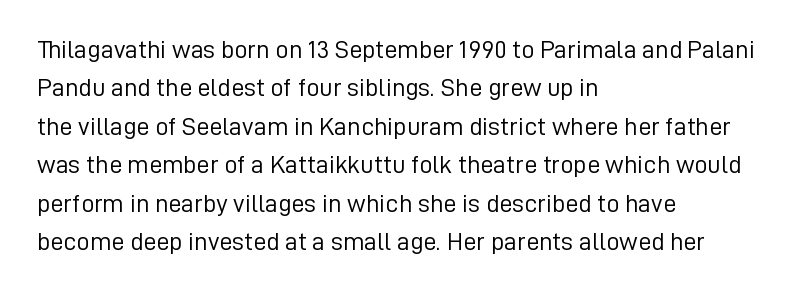
Leftover space on each line is placed entirely after the last word. The font sits on the lighter half of the weight spectrum, regular included. Here the glyphs are tracked normally, forming tight word shapes. Evenly set lines give the paragraph a standard silhouette. The area under the type is left untouched. The letters stand upright; this is a roman face.
